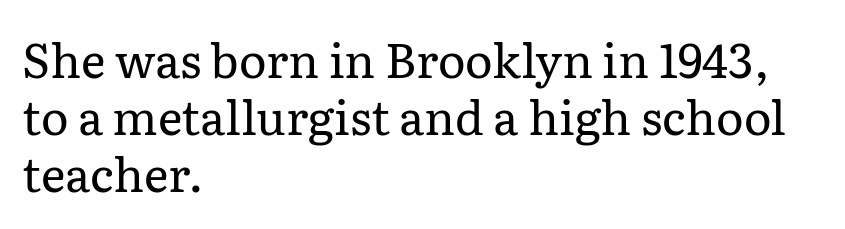
Q: Is the text bold? A: No.
Q: Is the text italic (slanted)? A: No, it is upright.
Q: Is the typeface a serif or a sans-serif typeface? A: Serif.
Q: Is the text underlined? A: No.
Q: How is the paragraph aligned? A: Left-aligned.
Q: Is the spacing between letters normal or unusually wide? A: Normal.
Q: Width (condensed, normal, or wide)? A: Normal.
Q: Stroke contrast? A: Low.
Q: x-height? A: Medium.
Q: Monospaced? A: No.
